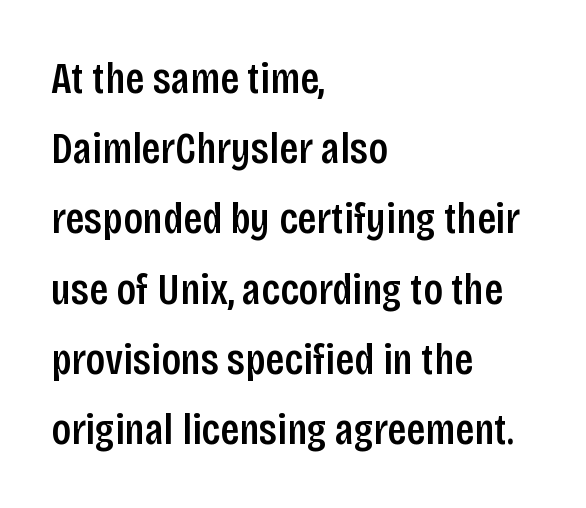
Q: Is the text bold? A: Semi-bold.
Q: Is the text italic (slanted)? A: No, it is upright.
Q: Is the typeface a serif or a sans-serif typeface? A: Sans-serif.
Q: Is the text underlined? A: No.
Q: How is the paragraph aligned? A: Left-aligned.
Q: Is the spacing between letters normal or unusually wide? A: Normal.
Q: Is the spacing between lines tight, normal or loose? A: Normal.
Q: Width (condensed, normal, or wide)? A: Condensed.
Q: Stroke contrast? A: Low.
Q: x-height? A: Large.
Q: Monospaced? A: No.
